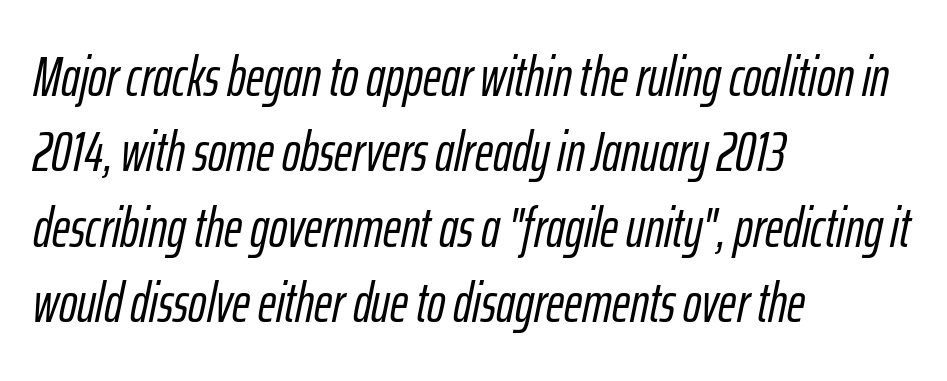
Q: Is the text italic (slanted)? A: Yes, it leans right by about 12 degrees.
Q: Is the text underlined? A: No.
Q: How is the paragraph aligned? A: Left-aligned.
Q: Is the spacing between letters normal or unusually wide? A: Normal.
Q: Is the spacing between lines tight, normal or loose? A: Normal.
Q: Width (condensed, normal, or wide)? A: Condensed.
Q: Stroke contrast? A: Low.
Q: x-height? A: Medium.
Q: Monospaced? A: No.
